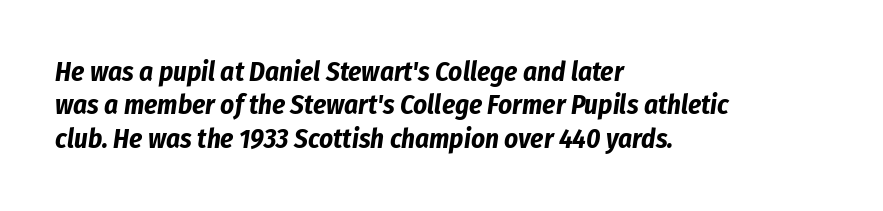
{"italic": "yes", "lean": "right", "slant_degrees": 8, "bold": "yes", "underline": "no", "align": "left", "line_spacing_ratio": 1.24, "letter_spacing": "normal", "letter_spacing_em": 0.0, "glyph_px": 27}
